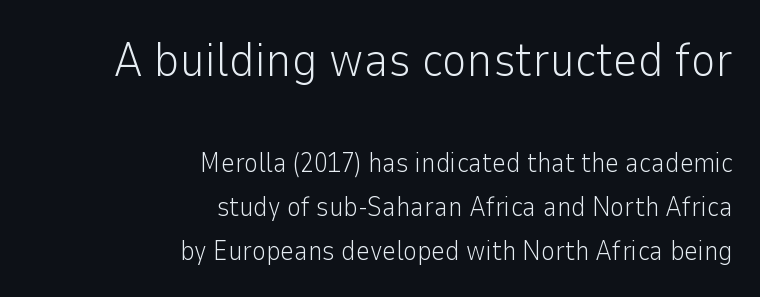
All the whitespace from short lines collects on the left. The rendering uses a moderate line-height, typical for paragraphs. The face used here is proportionally spaced, like ordinary book or web type. This sample uses a sans-serif face. Bold? No — there's no thickening of the strokes.
